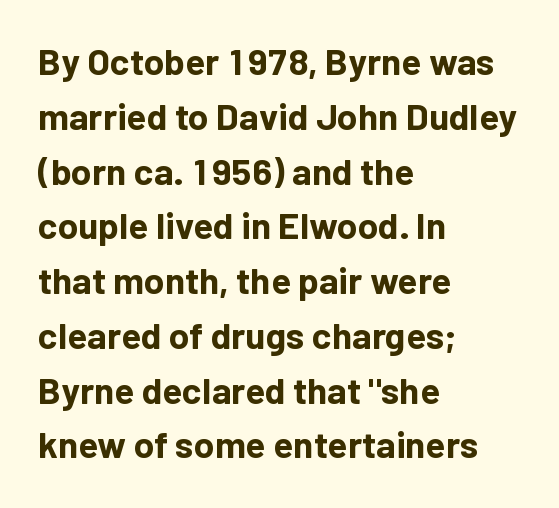
Q: Is the text bold? A: Yes.
Q: Is the text italic (slanted)? A: No, it is upright.
Q: Is the typeface a serif or a sans-serif typeface? A: Sans-serif.
Q: Is the text underlined? A: No.
Q: How is the paragraph aligned? A: Left-aligned.
Q: Is the spacing between letters normal or unusually wide? A: Normal.
Q: Is the spacing between lines tight, normal or loose? A: Normal.
Q: Width (condensed, normal, or wide)? A: Normal.
Q: Stroke contrast? A: Low.
Q: x-height? A: Medium.
Q: Monospaced? A: No.
